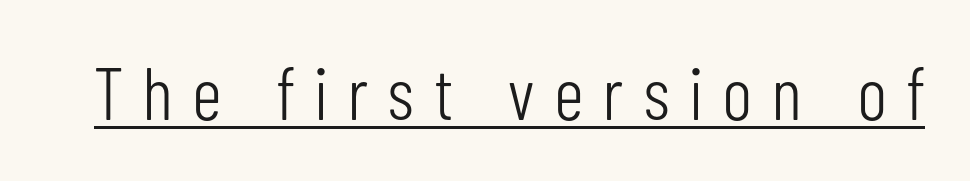
Q: Is the text bold? A: No.
Q: Is the text italic (slanted)? A: No, it is upright.
Q: Is the typeface a serif or a sans-serif typeface? A: Sans-serif.
Q: Is the text underlined? A: Yes.
Q: Is the spacing between letters normal or unusually wide? A: Unusually wide.
Q: Width (condensed, normal, or wide)? A: Condensed.
Q: Stroke contrast? A: Low.
Q: x-height? A: Medium.
Q: Monospaced? A: No.
